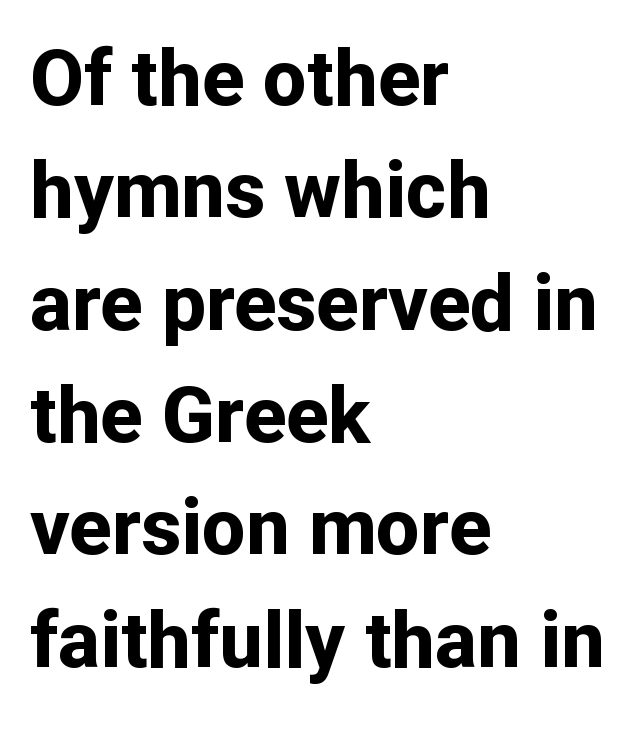
Serifs: no, the terminals of the letterforms are clean. Quick note: interline space is typical. Character widths vary here, with narrow letters taking less room than wide ones. This sample is left-justified, so line endings fall wherever the words run out. How heavy is the stroke? Heavy — this is a bold.
